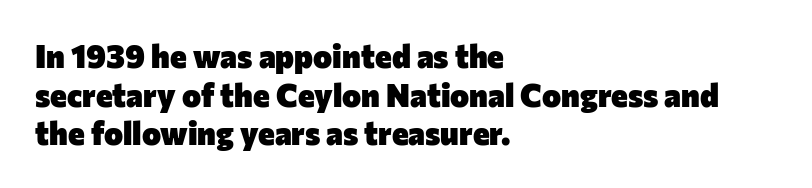
Q: Is the text bold? A: Yes.
Q: Is the text italic (slanted)? A: No, it is upright.
Q: Is the typeface a serif or a sans-serif typeface? A: Sans-serif.
Q: Is the text underlined? A: No.
Q: How is the paragraph aligned? A: Left-aligned.
Q: Is the spacing between letters normal or unusually wide? A: Normal.
Q: Width (condensed, normal, or wide)? A: Normal.
Q: Stroke contrast? A: Low.
Q: x-height? A: Medium.
Q: Monospaced? A: No.
